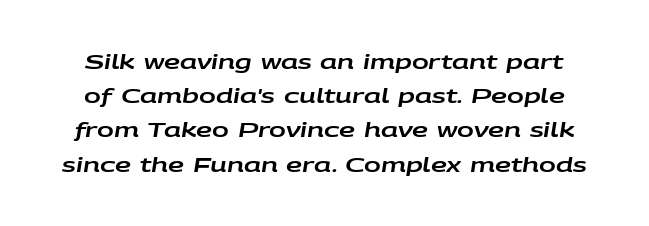
Words appear dense and cohesive because spacing is normal. Just letters on the line, the space beneath them empty. Every character sits at an angle, as italics do.
